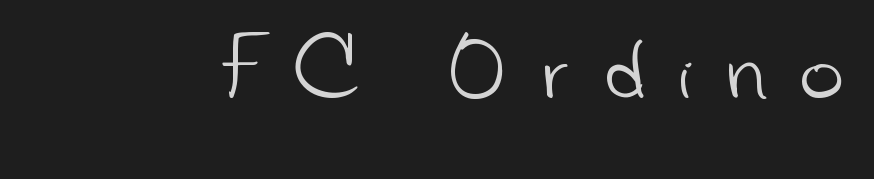
{"serif": "no", "bold": "no", "weight": "light", "width": "normal", "stroke_contrast": "low", "x_height": "small", "monospaced": "no", "underline": "no", "letter_spacing": "wide", "letter_spacing_em": 0.47, "glyph_px": 75}
